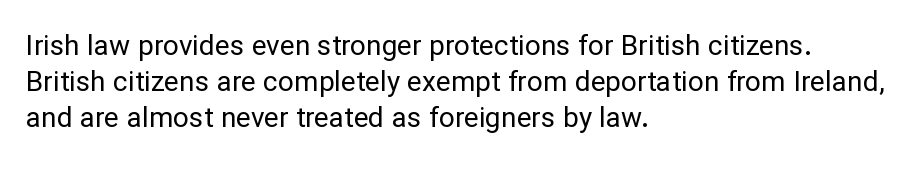
{"serif": "no", "italic": "no", "bold": "no", "weight": "regular", "width": "normal", "stroke_contrast": "low", "x_height": "medium", "monospaced": "no", "underline": "no", "align": "left", "line_spacing": "normal", "line_spacing_ratio": 1.29, "letter_spacing": "normal", "letter_spacing_em": 0.0, "glyph_px": 28}
